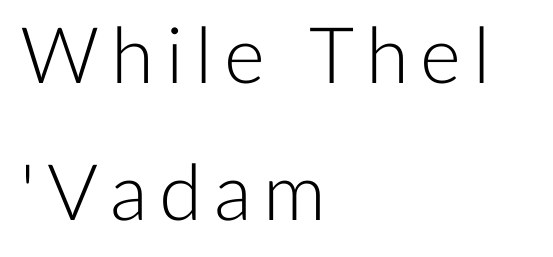
The glyphs in this specimen are sans serif. A quiet, ordinary-to-light weight characterises the typeface. The ragged edge is on the right, which tells us the setting is flush left. A clean baseline with only descenders dipping below it. The letters advance in unequal steps, a hallmark of proportional type. Quick note: not italic, upright.
